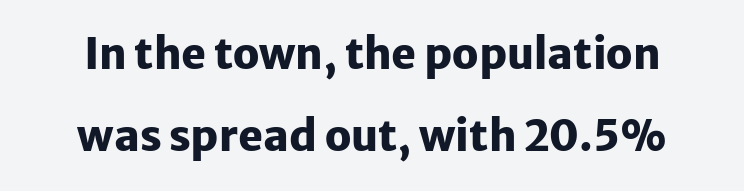
The image shows 42 px heavy sans-serif type, upright; set loose line spacing (1.96x), normal letter spacing, not underlined; low stroke contrast and a medium x-height.
